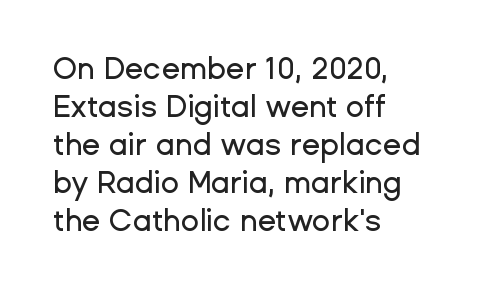
{"serif": "no", "italic": "no", "width": "normal", "stroke_contrast": "low", "x_height": "medium", "monospaced": "no", "underline": "no", "align": "left", "line_spacing": "normal", "line_spacing_ratio": 1.27, "letter_spacing": "normal", "letter_spacing_em": 0.0, "glyph_px": 30}
